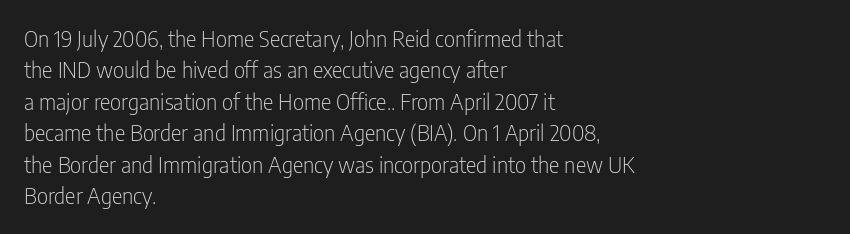
The line-height multiplier appears to be the usual default. The ragged edge is on the right, which tells us the setting is flush left. A typesetter would mark this as roman, not italic. This sample uses plain, unmodified letter spacing. No letter is thick-stroked: the sample isn't bold.
